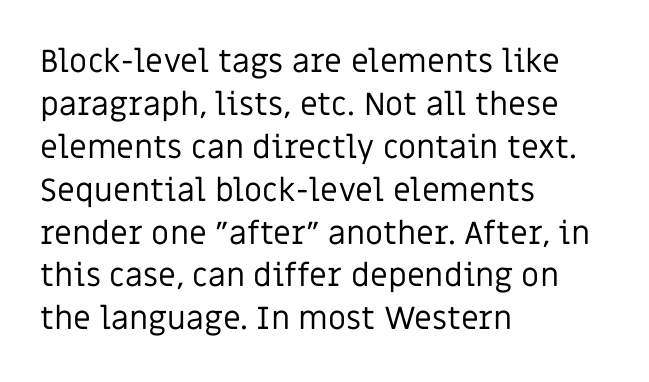
{"serif": "no", "italic": "no", "bold": "no", "weight": "regular", "width": "normal", "stroke_contrast": "low", "x_height": "large", "monospaced": "no", "underline": "no", "align": "left", "line_spacing": "normal", "line_spacing_ratio": 1.34, "letter_spacing": "normal", "letter_spacing_em": 0.0, "glyph_px": 32}
